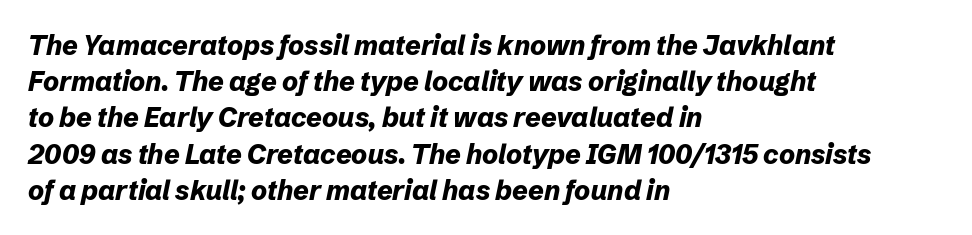
The glyphs have the mass of a bold cut. Vertically, the passage feels balanced, rows spaced as you'd expect. The specimen omits any rule beneath the text block's lines. The passage is arranged the way most books set body copy — flush left.
